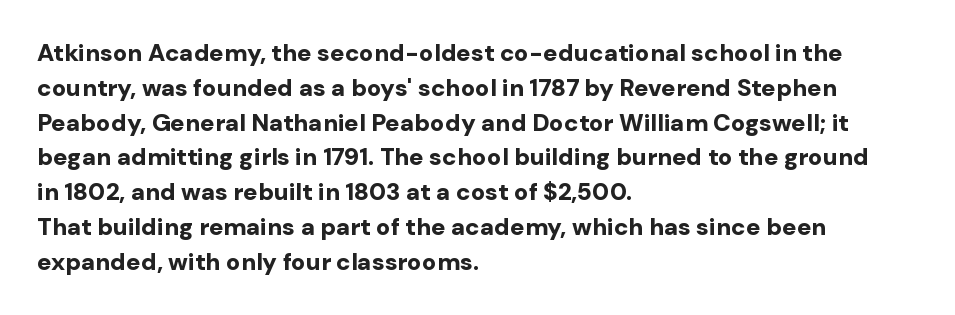
The image shows 24 px bold type, upright; set left-aligned, normal line spacing (1.45x), normal letter spacing, not underlined.
